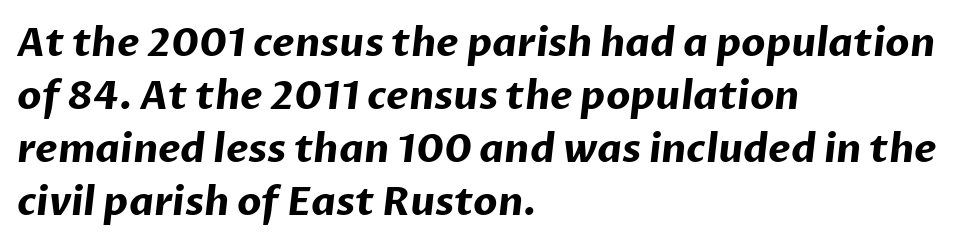
The image shows 39 px bold sans-serif type; set left-aligned, normal line spacing (1.36x), normal letter spacing, not underlined; low stroke contrast and a medium x-height.
